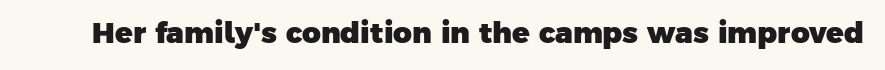
The image shows 29 px heavy sans-serif type; set normal letter spacing, not underlined; low stroke contrast and a medium x-height.
